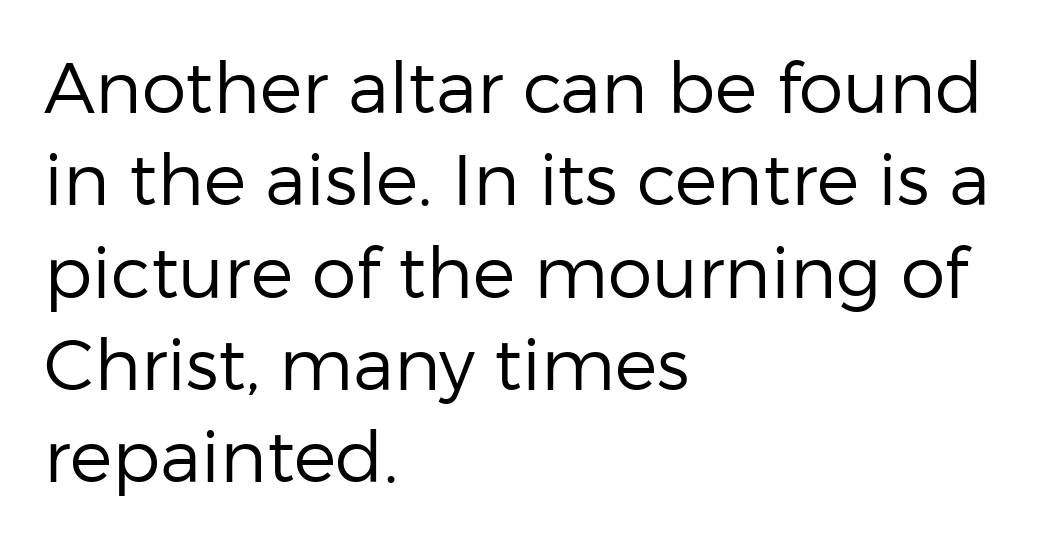
Letterform terminals end flat and unadorned throughout the passage. Tracking value appears to be zero — textbook default spacing. The designer left line spacing at the default. This sample has the flowing, uneven cadence of proportional lettering. The cut favours lightness, reaching ordinary text weight at its darkest.
